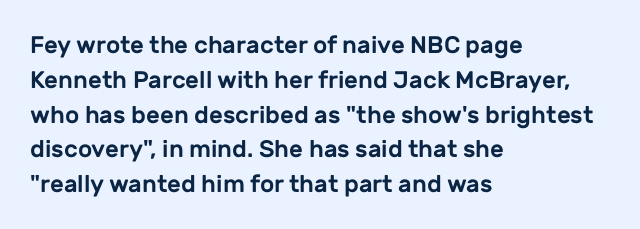
This sample keeps an unexceptional amount of space between lines. These lines keep a tight, regular rhythm from letter to letter. Every stem runs plumb, perpendicular to the baseline. Reading down the block, your eye returns to a fixed left position each line. The string is rendered with underlining switched off.
